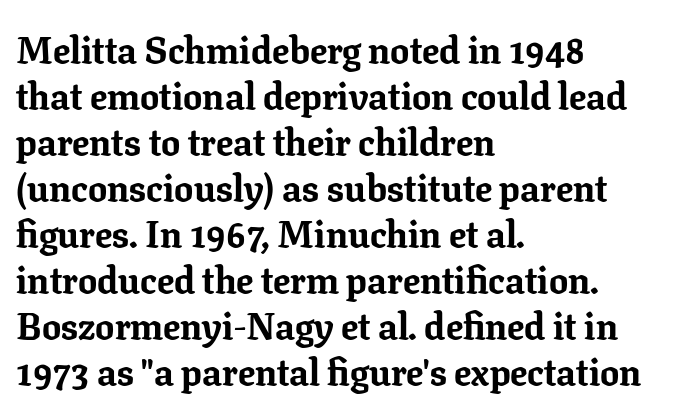
{"serif": "yes", "italic": "no", "bold": "yes", "weight": "bold", "width": "normal", "stroke_contrast": "low", "x_height": "medium", "monospaced": "no", "underline": "no", "align": "left", "line_spacing_ratio": 1.21, "letter_spacing": "normal", "letter_spacing_em": 0.0, "glyph_px": 38}
